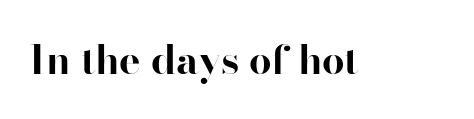
{"serif": "yes", "italic": "no", "bold": "yes", "weight": "bold", "width": "normal", "stroke_contrast": "high", "x_height": "small", "monospaced": "no", "underline": "no", "letter_spacing": "normal", "letter_spacing_em": 0.0, "glyph_px": 40}
